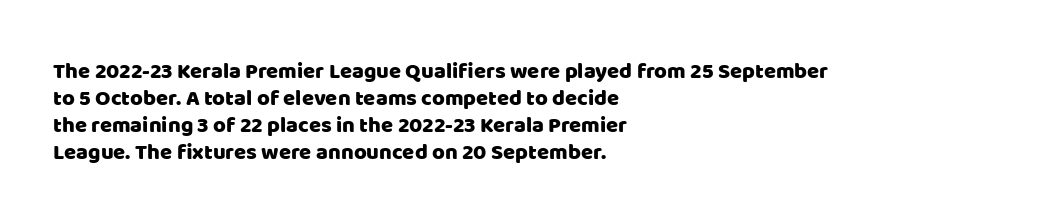
Is the block centered? No — it sits flush against the left margin. Beneath every word, the page is bare. What stands out about the letter spacing? Nothing — it is the standard amount. The lettering stays uniformly vertical, giving the passage a roman look.
